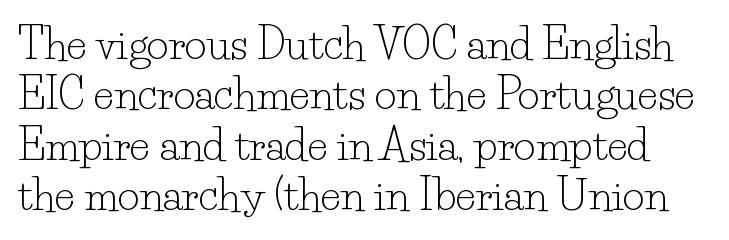
The image shows 42 px light serif type, upright; set line spacing 1.2x, normal letter spacing, not underlined; low stroke contrast and a small x-height.
